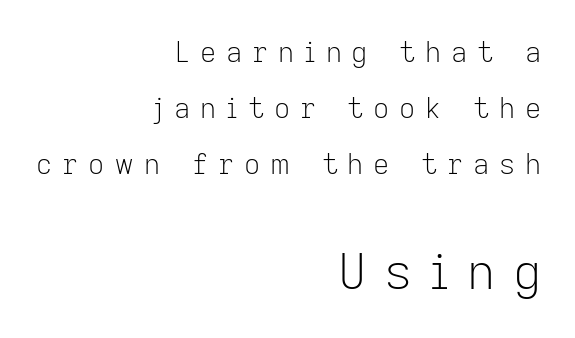
{"serif": "no", "italic": "no", "bold": "no", "weight": "light", "width": "normal", "stroke_contrast": "low", "x_height": "medium", "monospaced": "no", "underline": "no", "align": "right", "line_spacing": "loose", "line_spacing_ratio": 2.0, "letter_spacing": "wide", "letter_spacing_em": 0.35, "larger_block": "second", "size_ratio": 1.75, "glyph_px": 49}
